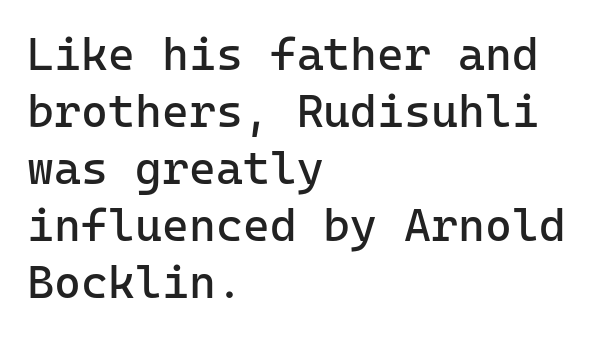
Q: Is the text bold? A: No.
Q: Is the text italic (slanted)? A: No, it is upright.
Q: Is the typeface a serif or a sans-serif typeface? A: Sans-serif.
Q: Is the text underlined? A: No.
Q: How is the paragraph aligned? A: Left-aligned.
Q: Is the spacing between letters normal or unusually wide? A: Normal.
Q: Width (condensed, normal, or wide)? A: Normal.
Q: Stroke contrast? A: Low.
Q: x-height? A: Medium.
Q: Monospaced? A: Yes.
